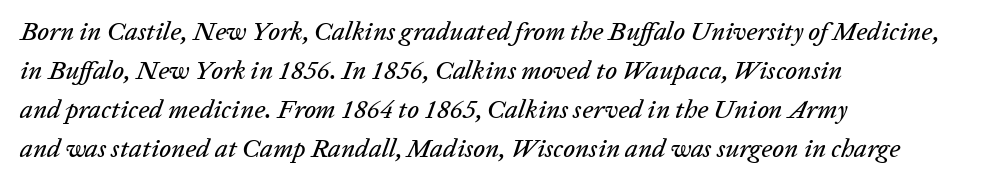
The image shows 26 px text type, italic (leaning right); set left-aligned, normal line spacing (1.5x), normal letter spacing, not underlined.
